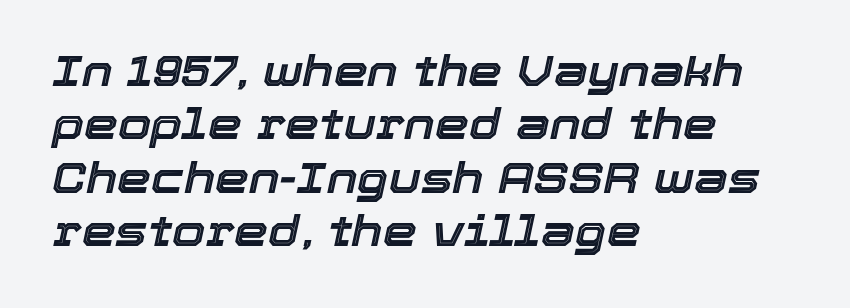
{"italic": "yes", "lean": "right", "slant_degrees": 12, "width": "normal", "x_height": "medium", "monospaced": "no", "underline": "no", "align": "left", "line_spacing_ratio": 1.24, "letter_spacing": "normal", "letter_spacing_em": 0.0, "glyph_px": 43}
